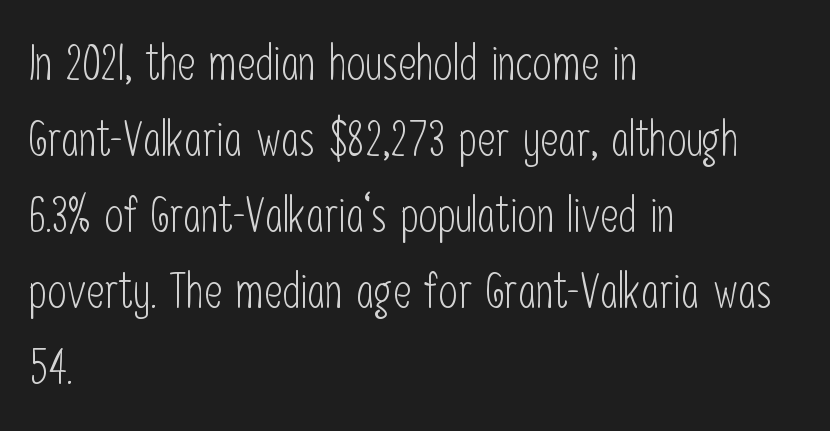
Q: Is the text bold? A: No.
Q: Is the text italic (slanted)? A: No, it is upright.
Q: Is the typeface a serif or a sans-serif typeface? A: Sans-serif.
Q: Is the text underlined? A: No.
Q: How is the paragraph aligned? A: Left-aligned.
Q: Is the spacing between letters normal or unusually wide? A: Normal.
Q: Is the spacing between lines tight, normal or loose? A: Normal.
Q: Width (condensed, normal, or wide)? A: Condensed.
Q: Stroke contrast? A: Low.
Q: x-height? A: Medium.
Q: Monospaced? A: No.
